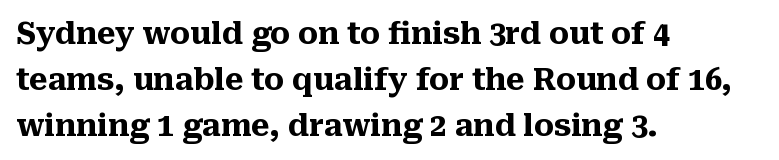
The image shows 30 px heavy serif type, upright; set left-aligned, normal line spacing (1.53x), normal letter spacing, not underlined; medium stroke contrast and a medium x-height.
